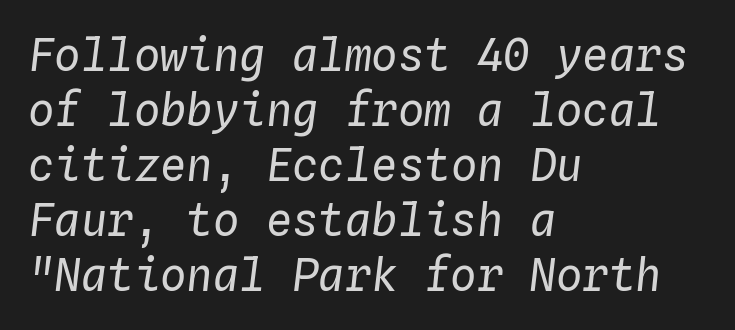
The image shows 44 px regular-weight type, italic (leaning right), monospaced; set left-aligned, normal line spacing (1.25x), normal letter spacing, not underlined; low stroke contrast and a medium x-height.
